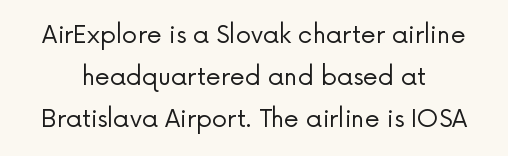
Q: Is the text bold? A: No.
Q: Is the text italic (slanted)? A: No, it is upright.
Q: Is the text underlined? A: No.
Q: How is the paragraph aligned? A: Centered.
Q: Is the spacing between letters normal or unusually wide? A: Normal.
